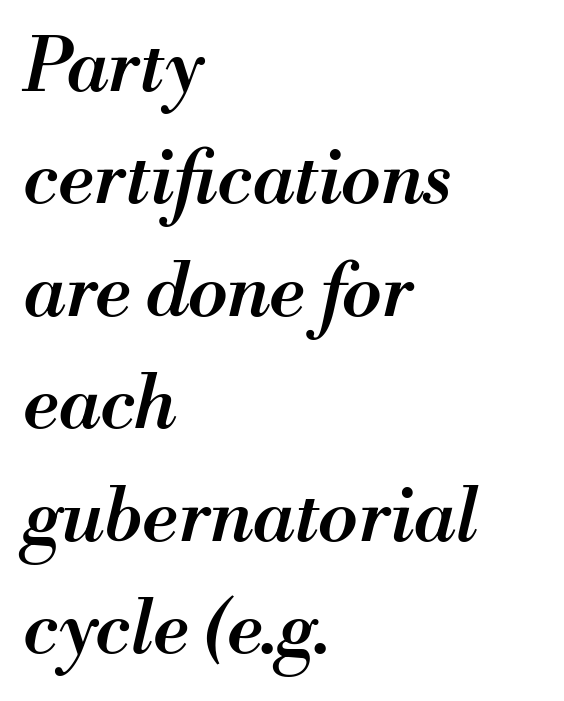
Q: Is the text bold? A: Semi-bold.
Q: Is the text italic (slanted)? A: Yes, it leans right by about 13 degrees.
Q: Is the text underlined? A: No.
Q: How is the paragraph aligned? A: Left-aligned.
Q: Is the spacing between letters normal or unusually wide? A: Normal.
Q: Is the spacing between lines tight, normal or loose? A: Normal.
Q: Width (condensed, normal, or wide)? A: Normal.
Q: Stroke contrast? A: Medium.
Q: x-height? A: Small.
Q: Monospaced? A: No.
